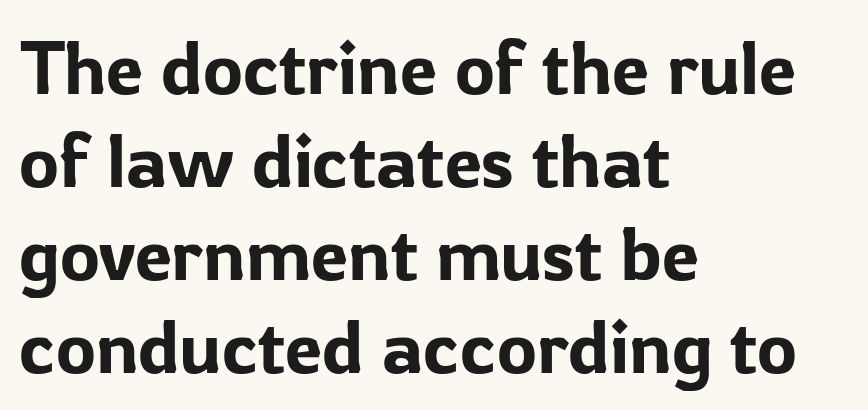
{"serif": "no", "italic": "no", "width": "normal", "stroke_contrast": "low", "x_height": "medium", "monospaced": "no", "underline": "no", "align": "left", "line_spacing_ratio": 1.24, "letter_spacing": "normal", "letter_spacing_em": 0.0, "glyph_px": 75}
